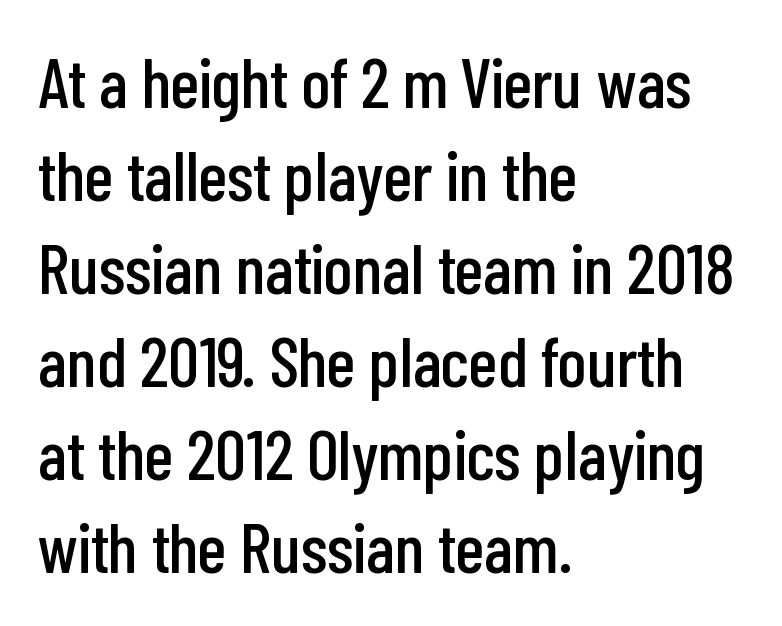
Q: Is the text italic (slanted)? A: No, it is upright.
Q: Is the typeface a serif or a sans-serif typeface? A: Sans-serif.
Q: Is the text underlined? A: No.
Q: How is the paragraph aligned? A: Left-aligned.
Q: Is the spacing between letters normal or unusually wide? A: Normal.
Q: Is the spacing between lines tight, normal or loose? A: Normal.
Q: Width (condensed, normal, or wide)? A: Condensed.
Q: Stroke contrast? A: Low.
Q: x-height? A: Medium.
Q: Monospaced? A: No.
